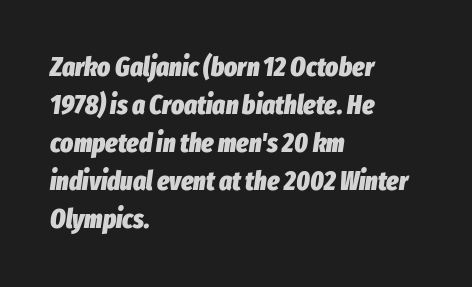
{"italic": "yes", "lean": "right", "slant_degrees": 8, "bold": "yes", "underline": "no", "align": "left", "line_spacing": "normal", "line_spacing_ratio": 1.41, "letter_spacing": "normal", "letter_spacing_em": 0.0, "glyph_px": 27}
